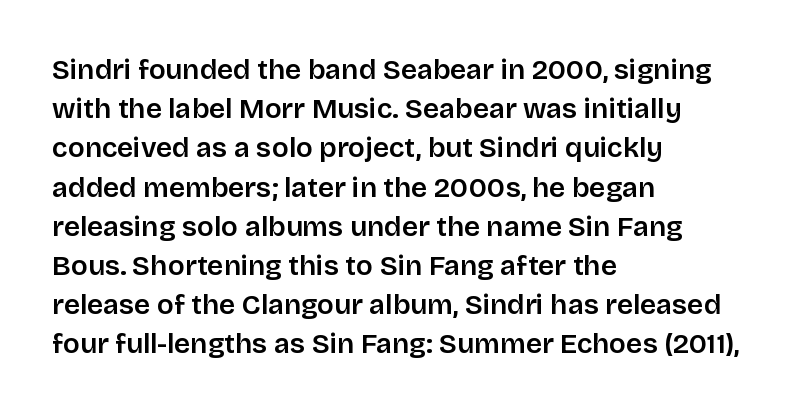
The image shows 28 px sans-serif type, upright; set left-aligned, normal line spacing (1.4x), normal letter spacing, not underlined; low stroke contrast and a large x-height.
